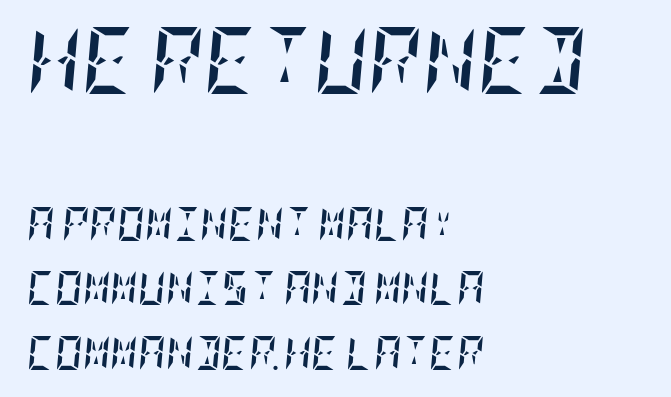
{"italic": "yes", "lean": "right", "slant_degrees": 5, "bold": "yes", "weight": "semibold", "width": "condensed", "stroke_contrast": "low", "x_height": "large", "underline": "no", "align": "left", "line_spacing_ratio": 1.89, "letter_spacing": "normal", "letter_spacing_em": 0.0, "larger_block": "first", "size_ratio": 1.97, "glyph_px": 67}
